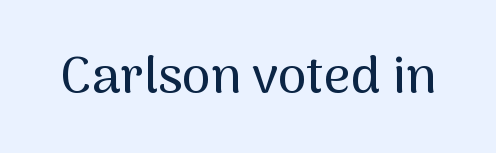
The image shows 52 px sans-serif type, upright; set normal letter spacing, not underlined; medium stroke contrast and a medium x-height.
